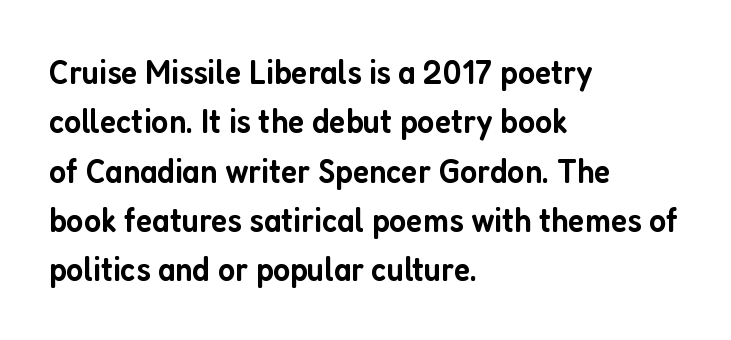
Q: Is the text bold? A: Semi-bold.
Q: Is the text italic (slanted)? A: No, it is upright.
Q: Is the typeface a serif or a sans-serif typeface? A: Sans-serif.
Q: Is the text underlined? A: No.
Q: How is the paragraph aligned? A: Left-aligned.
Q: Is the spacing between letters normal or unusually wide? A: Normal.
Q: Is the spacing between lines tight, normal or loose? A: Normal.
Q: Width (condensed, normal, or wide)? A: Condensed.
Q: Stroke contrast? A: Low.
Q: x-height? A: Medium.
Q: Monospaced? A: No.
